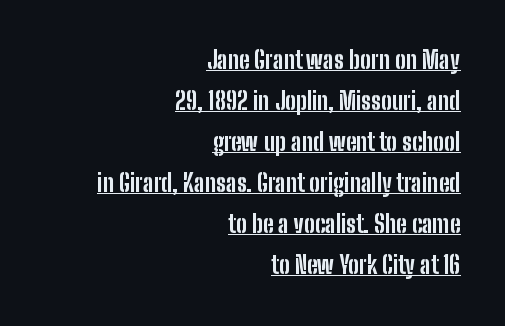
The image shows 24 px bold type, upright; set right-aligned, line spacing 1.71x, normal letter spacing, underlined.
